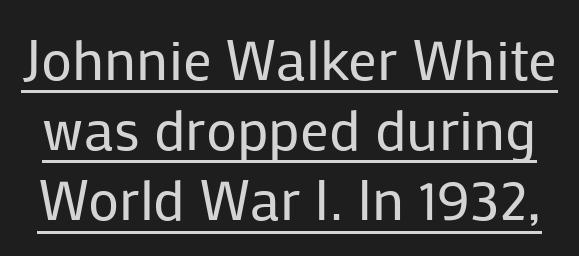
The image shows 57 px regular-weight sans-serif type, upright; set line spacing 1.23x, normal letter spacing, underlined; low stroke contrast and a medium x-height.
